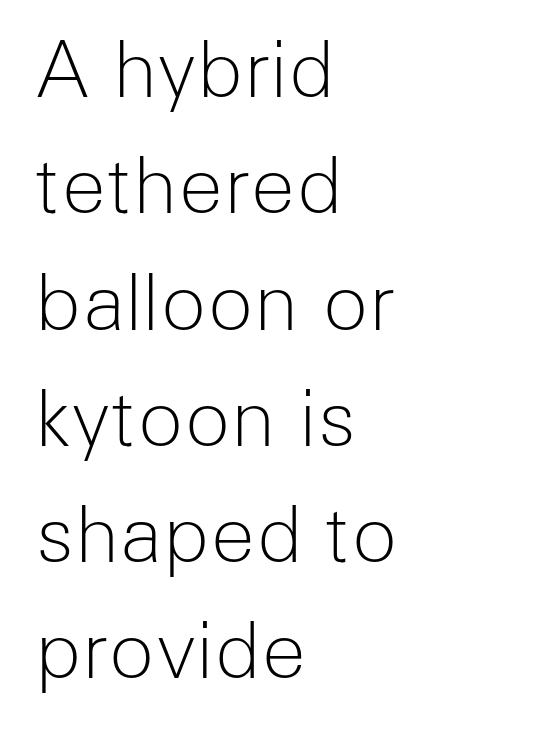
The image shows 76 px light sans-serif type, upright; set left-aligned, normal line spacing (1.53x), normal letter spacing, not underlined; low stroke contrast and a medium x-height.
